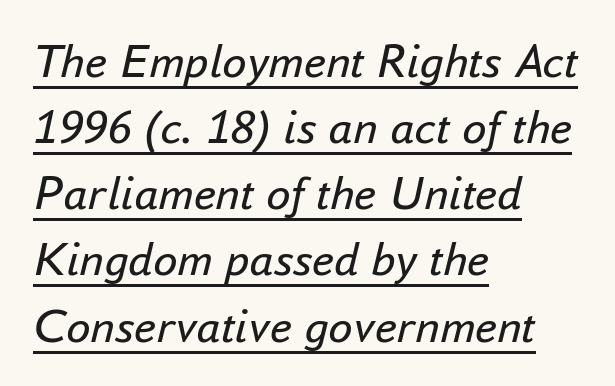
Somebody hit Ctrl+U on this one — the words are underlined. This sample keeps an unexceptional amount of space between lines. Letters have the restrained weight of plain body copy at most. Character widths vary here, with narrow letters taking less room than wide ones.
